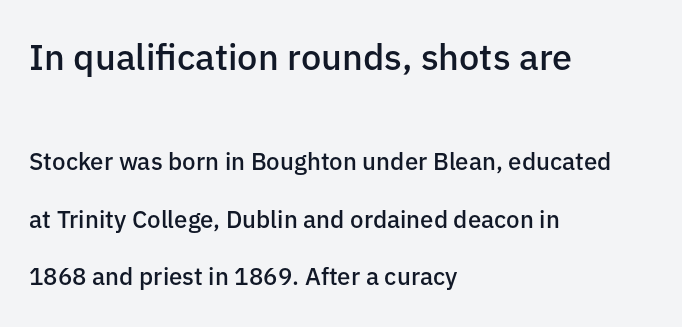
Q: Is the text bold? A: Semi-bold.
Q: Is the text italic (slanted)? A: No, it is upright.
Q: Is the typeface a serif or a sans-serif typeface? A: Sans-serif.
Q: Is the text underlined? A: No.
Q: How is the paragraph aligned? A: Left-aligned.
Q: Is the spacing between letters normal or unusually wide? A: Normal.
Q: Is the spacing between lines tight, normal or loose? A: Loose.
Q: Which block of text is set in a larger size, the first (top) or the second (bottom)? A: The first (top) one.
Q: Width (condensed, normal, or wide)? A: Normal.
Q: Stroke contrast? A: Low.
Q: x-height? A: Medium.
Q: Monospaced? A: No.
